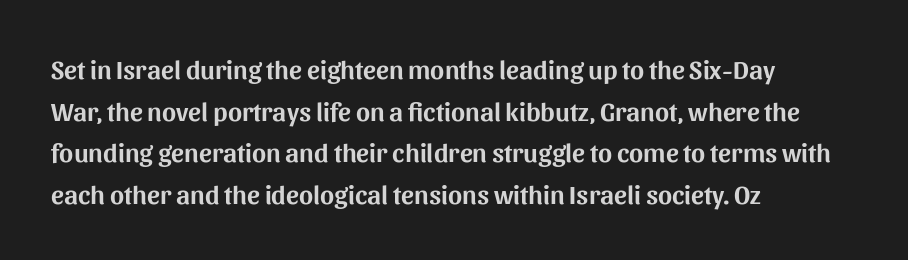
Q: Is the text italic (slanted)? A: No, it is upright.
Q: Is the text underlined? A: No.
Q: How is the paragraph aligned? A: Left-aligned.
Q: Is the spacing between letters normal or unusually wide? A: Normal.
Q: Is the spacing between lines tight, normal or loose? A: Normal.
